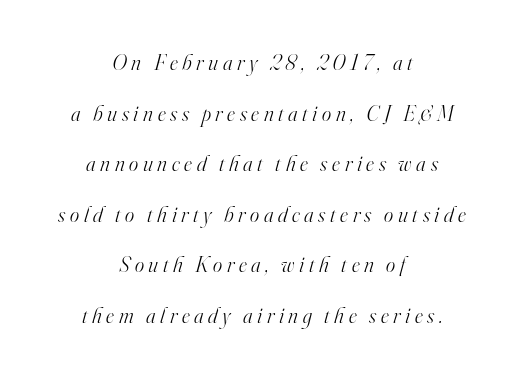
One-word summary of the alignment: center. Regarding leading, the lines here are spaced well apart. Check the space under the baseline: it is left empty. The font's italic variant was chosen for this text. The letterforms sit at book weight or below. Look at the tracking — it's clearly loosened, letters drifting apart.
